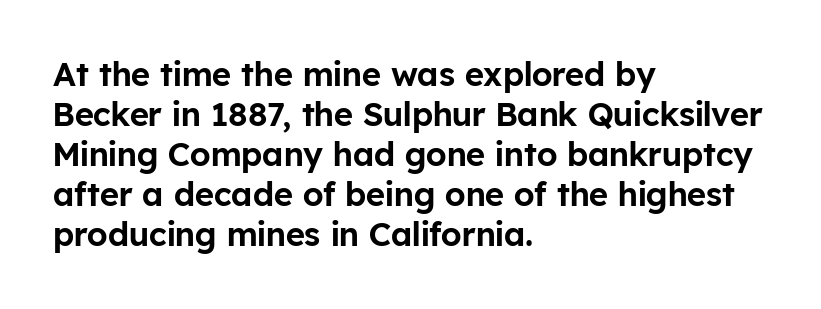
Horizontally, the lines are justified to the leading edge only. Plain, unruled lines of type. Tall strokes in this sample are plumb rather than angled. Is this a fixed-width face? No — the glyphs have proportional, varying widths. The designer went with a sans here, leaving each stem footless. Standard letterfit; no display-style spreading of the glyphs.
